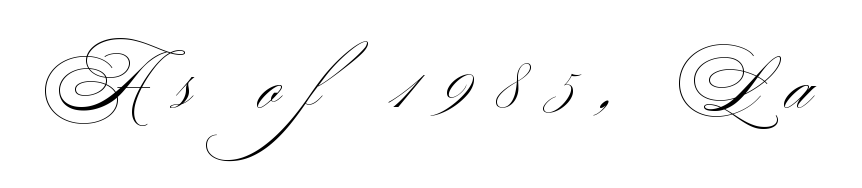
The image shows 71 px light, wide sans-serif type; set unusually wide letter spacing (+0.39 em), not underlined; medium stroke contrast and a small x-height.
